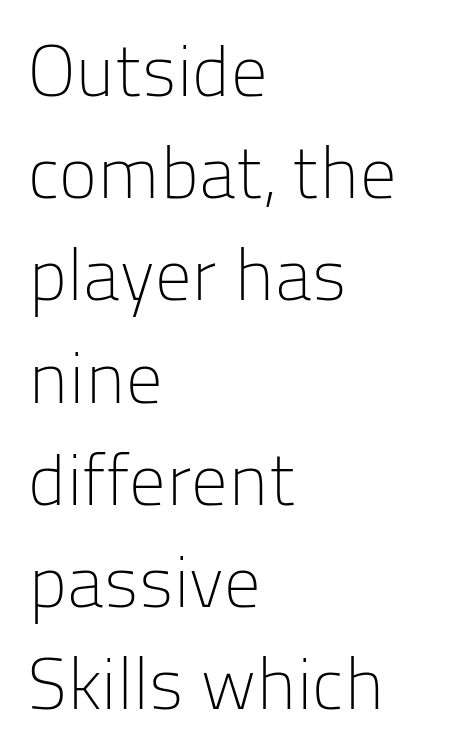
Nobody touched the tracking dial on this one. Weight class: somewhere from thin through regular. Vertical spacing — default. The letters stand upright; this is a roman face.
